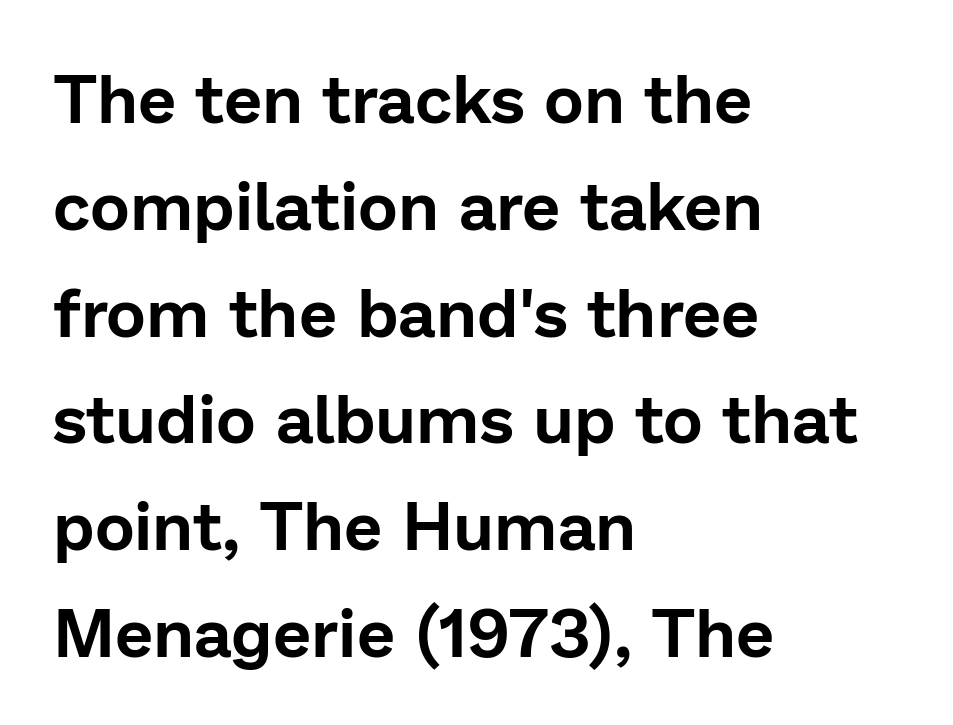
The image shows 68 px sans-serif type, upright; set left-aligned, normal line spacing (1.57x), normal letter spacing, not underlined; low stroke contrast and a medium x-height.
